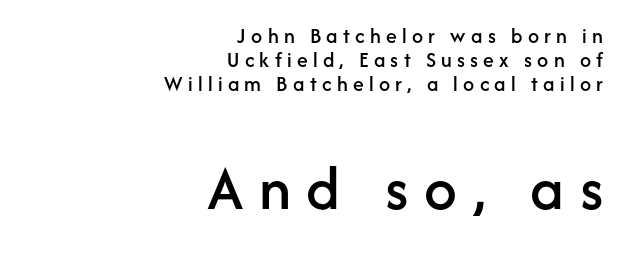
The image shows 65 px sans-serif type, upright; set right-aligned, tight line spacing (1.08x), unusually wide letter spacing (+0.24 em), not underlined; the second (bottom) block is 2.95x larger; low stroke contrast and a medium x-height.
